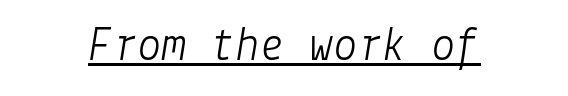
{"italic": "yes", "lean": "right", "slant_degrees": 9, "bold": "no", "weight": "light", "width": "normal", "stroke_contrast": "low", "x_height": "medium", "underline": "yes", "letter_spacing": "normal", "letter_spacing_em": 0.0, "glyph_px": 49}
